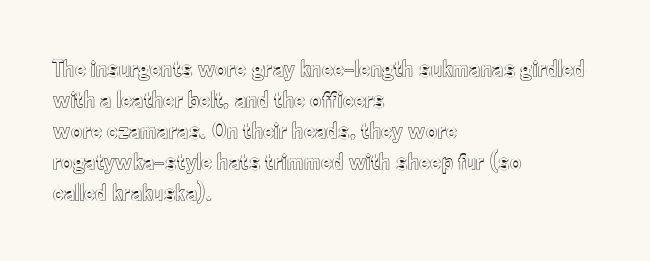
The image shows 25 px text type, upright; set left-aligned, line spacing 1.24x, normal letter spacing, not underlined.
